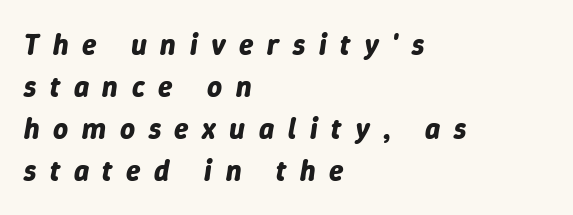
The image shows 29 px bold type, italic (leaning right); set left-aligned, normal line spacing (1.45x), unusually wide letter spacing (+0.47 em), not underlined; low stroke contrast and a medium x-height.
